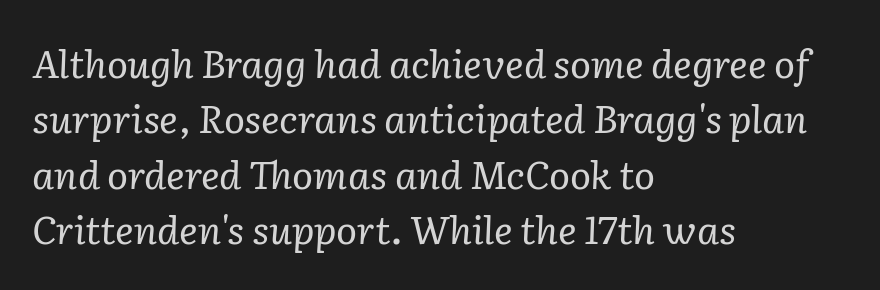
The image shows 39 px regular-weight serif type, italic (leaning right); set left-aligned, normal line spacing (1.42x), normal letter spacing, not underlined; low stroke contrast and a medium x-height.
